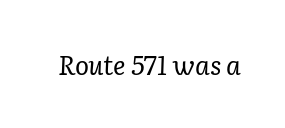
{"italic": "yes", "lean": "right", "slant_degrees": 2, "bold": "no", "underline": "no", "letter_spacing": "normal", "letter_spacing_em": 0.0, "glyph_px": 26}
